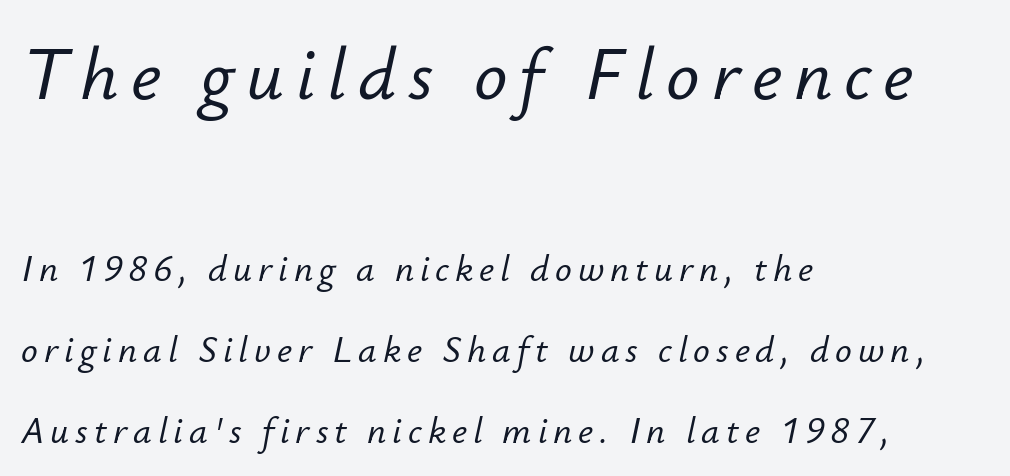
The image shows 74 px text type, italic (leaning right); set left-aligned, loose line spacing (2.19x), not underlined; the first (top) block is 2.0x larger; low stroke contrast and a small x-height.
